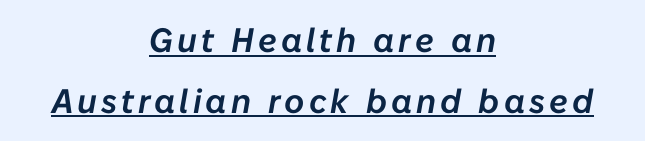
{"italic": "yes", "lean": "right", "slant_degrees": 10, "width": "normal", "stroke_contrast": "low", "x_height": "medium", "monospaced": "no", "underline": "yes", "align": "center", "line_spacing_ratio": 1.78, "glyph_px": 34}
